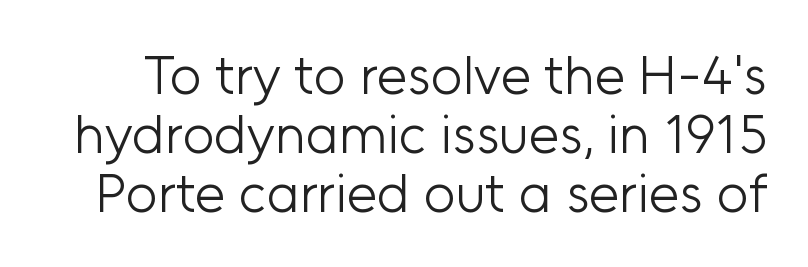
The typeface has the unassuming heft of standard copy or less. Type without underlining. The rendering uses a small line-height, squeezing the rows. The passage shown is typeset with a sans-serif family. Vertical strokes here are truly vertical. Do the characters align in a grid? No, the font is proportional.
